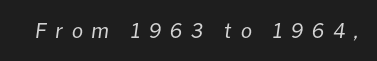
{"italic": "yes", "lean": "right", "slant_degrees": 8, "bold": "no", "underline": "no", "letter_spacing": "wide", "letter_spacing_em": 0.44, "glyph_px": 20}
